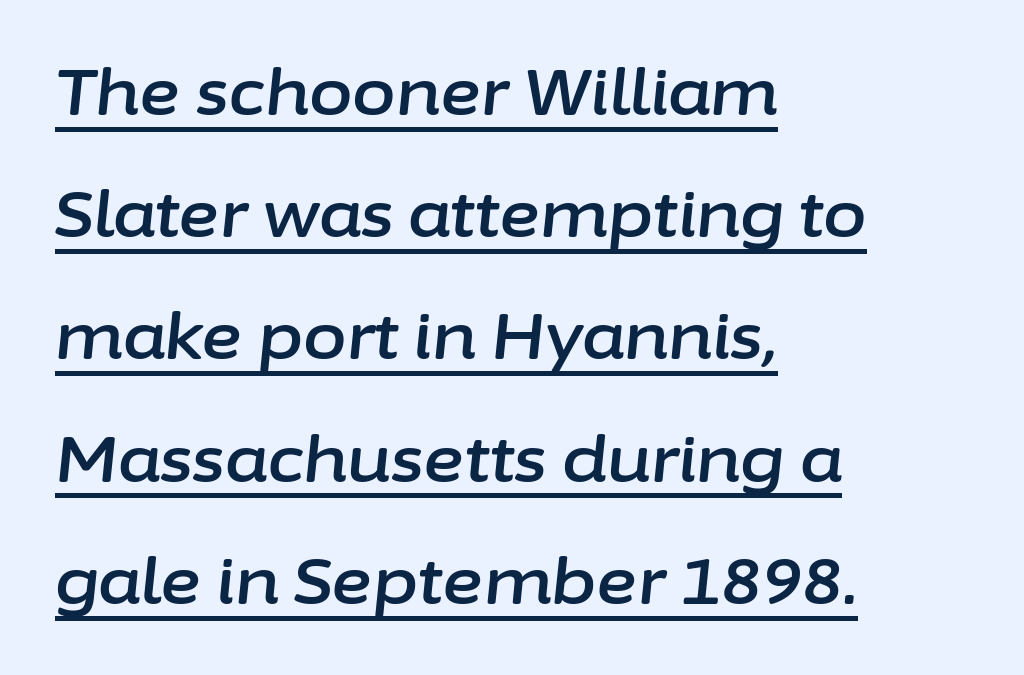
Q: Is the text italic (slanted)? A: Yes, it leans right by about 6 degrees.
Q: Is the text underlined? A: Yes.
Q: How is the paragraph aligned? A: Left-aligned.
Q: Is the spacing between letters normal or unusually wide? A: Normal.
Q: Is the spacing between lines tight, normal or loose? A: Loose.
Q: Width (condensed, normal, or wide)? A: Normal.
Q: Stroke contrast? A: Low.
Q: x-height? A: Medium.
Q: Monospaced? A: No.
